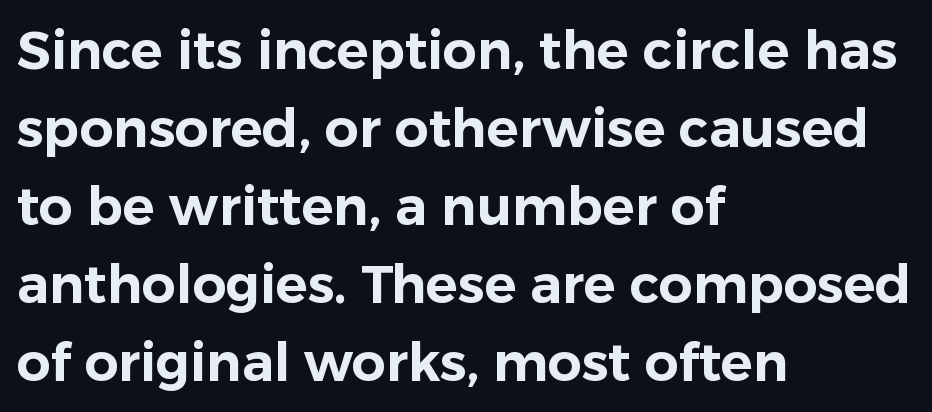
Default kerning and tracking; the words read as compact shapes. Here the designer chose a conventional face with non-uniform glyph widths. Notice how the stems are strictly vertical — no italics here. If you drew a ruler down the left edge, every line would touch it.
